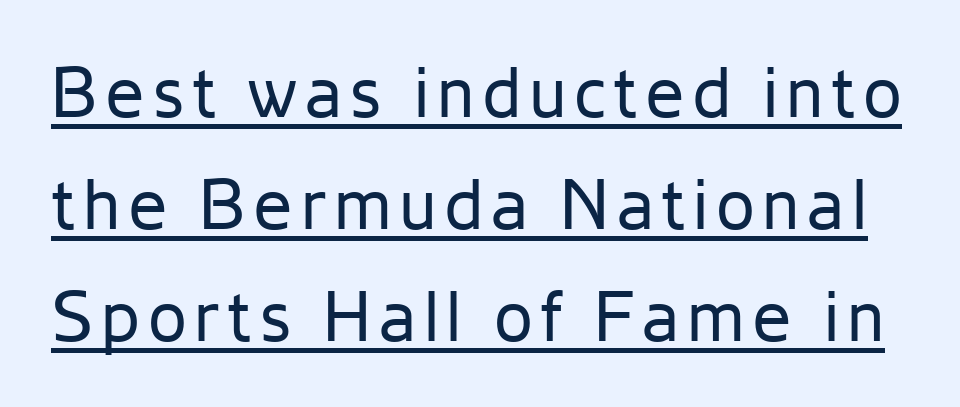
The image shows 70 px regular-weight sans-serif type, upright; set normal line spacing (1.6x), underlined; low stroke contrast and a medium x-height.
